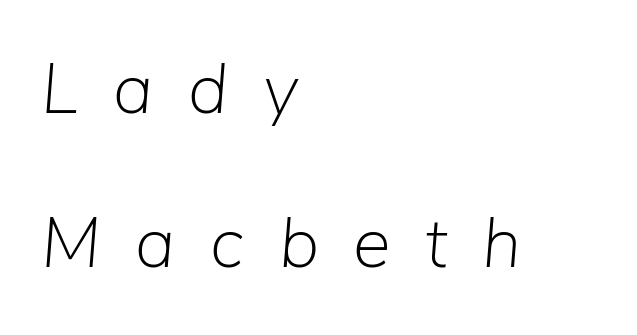
{"italic": "yes", "lean": "right", "slant_degrees": 5, "bold": "no", "weight": "light", "width": "normal", "stroke_contrast": "low", "x_height": "medium", "monospaced": "no", "underline": "no", "align": "left", "line_spacing": "loose", "line_spacing_ratio": 2.17, "letter_spacing": "wide", "letter_spacing_em": 0.49, "glyph_px": 71}
